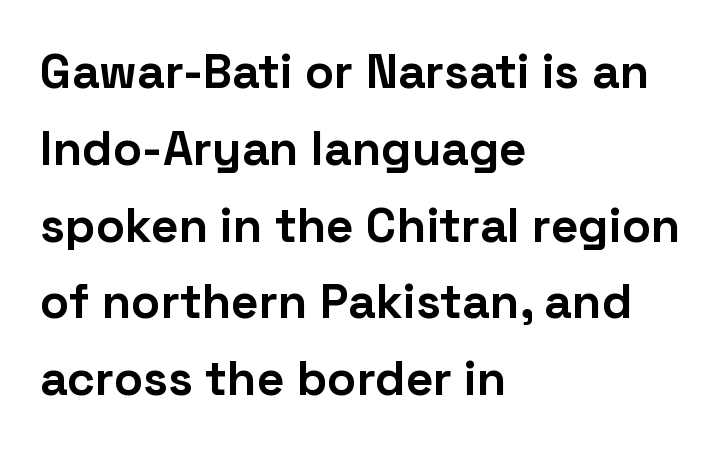
Students, this is bold: see how much ink each stroke carries. Line beginnings align vertically; line endings do not. This sample has the flowing, uneven cadence of proportional lettering. How are the letters spaced? Ordinarily, with no added tracking. Vertically, the passage feels balanced, rows spaced as you'd expect. The rendering shows plain stroke endings on the letterforms — a sans-serif design.
